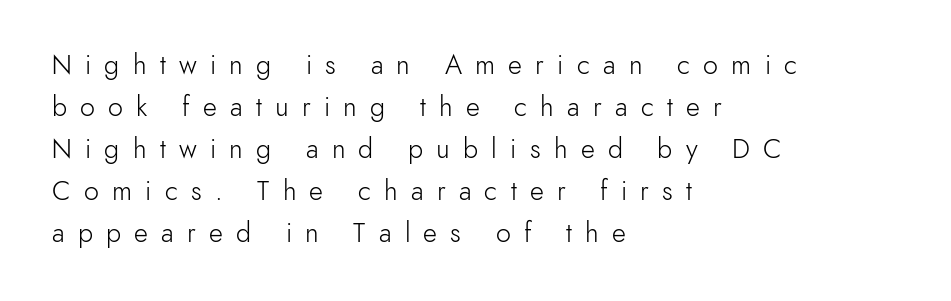
The image shows 27 px text type, upright; set left-aligned, normal line spacing (1.56x), unusually wide letter spacing (+0.49 em), not underlined.
